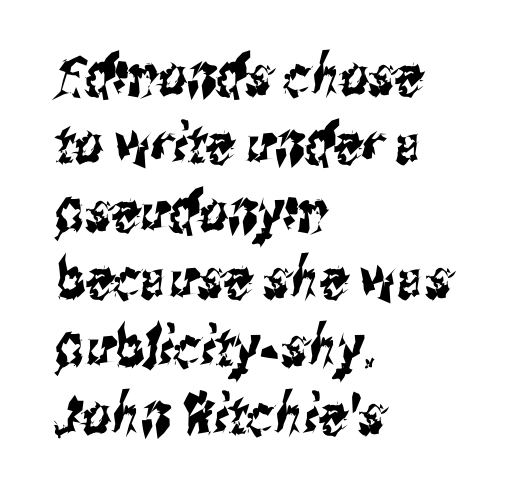
{"serif": "no", "width": "condensed", "stroke_contrast": "medium", "x_height": "medium", "monospaced": "no", "underline": "no", "align": "left", "line_spacing_ratio": 1.21, "letter_spacing": "normal", "letter_spacing_em": 0.0, "glyph_px": 56}
